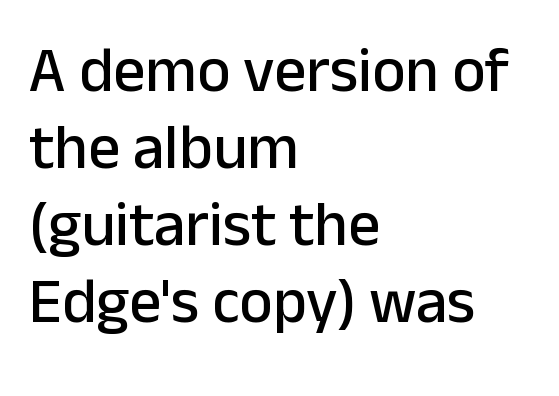
Horizontally, the lines are justified to the leading edge only. The axis of the letterforms is exactly vertical. Each word holds together tightly as a unit, with standard inter-letter gaps. Nobody drew a line under any word here. This sample has the flowing, uneven cadence of proportional lettering.
